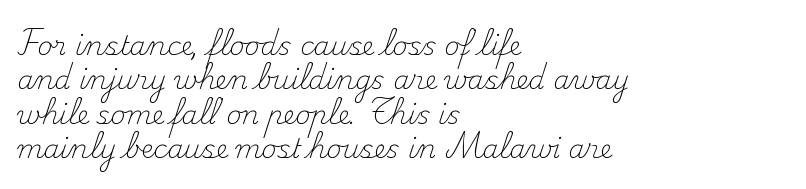
Leftover space on each line is placed entirely after the last word. The rendering uses a moderate line-height, typical for paragraphs. Underlining? Definitely not there. A light-to-regular cut is what we see here.
